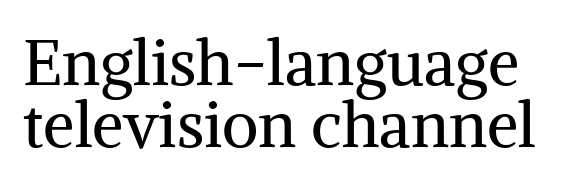
The image shows 63 px regular-weight serif type, upright; set tight line spacing (0.98x), normal letter spacing, not underlined; medium stroke contrast and a medium x-height.
